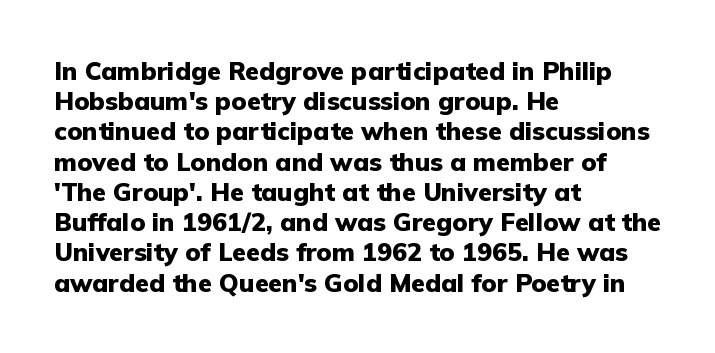
The passage shown is emphatically bold. The space directly below the letters is spotless. Tracking here is standard; glyphs follow each other at the usual distance. Where is the straight margin? On the left.
